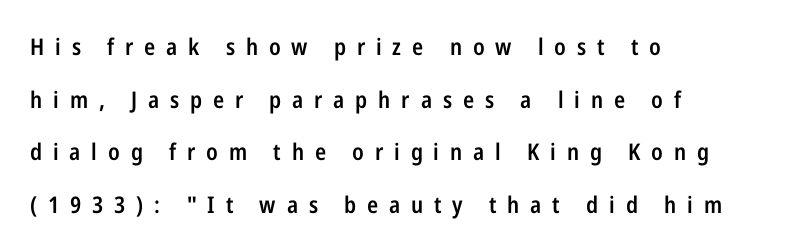
Q: Is the text bold? A: Semi-bold.
Q: Is the text italic (slanted)? A: No, it is upright.
Q: Is the text underlined? A: No.
Q: How is the paragraph aligned? A: Left-aligned.
Q: Is the spacing between letters normal or unusually wide? A: Unusually wide.
Q: Is the spacing between lines tight, normal or loose? A: Loose.
